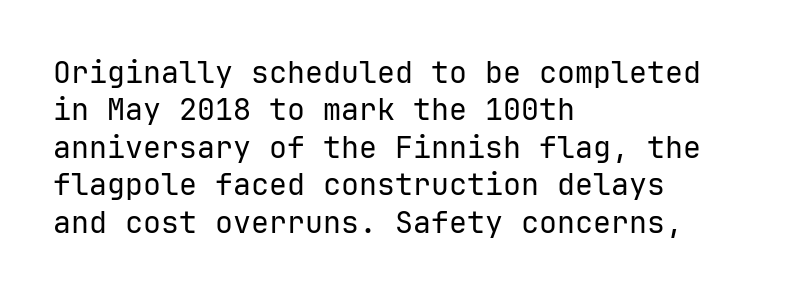
The image shows 30 px regular-weight sans-serif type, upright, monospaced; set left-aligned, normal line spacing (1.25x), normal letter spacing, not underlined; low stroke contrast and a medium x-height.
